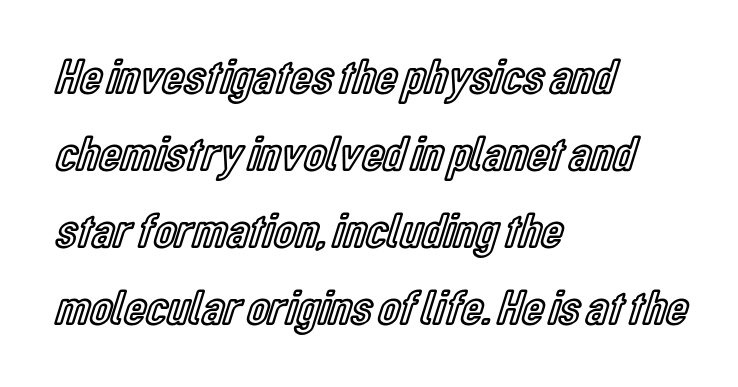
The image shows 50 px condensed type; set left-aligned, normal line spacing (1.54x), normal letter spacing, not underlined; a medium x-height.
